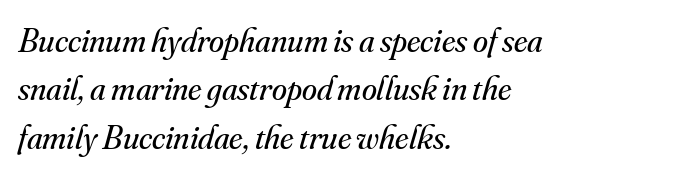
A serif font was chosen for this passage. One glance says typical: line gaps are just what's usual. This is oblique type, the kind used for emphasis or titles. Honestly, there is no underline to notice here at all.
